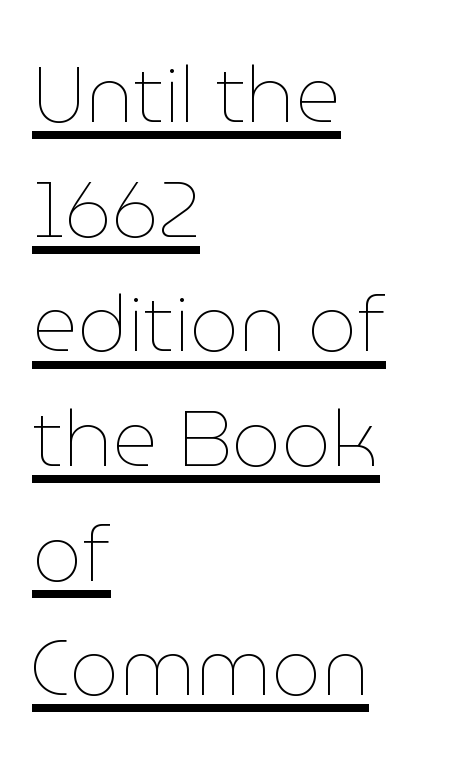
The typography opts for an upright posture over an oblique one. Line beginnings align vertically; line endings do not. Stroke mass is kept to a normal reading level or below. These characters rest on top of a visible drawn line. Spacing verdict: proportional, widths tailored to each character.
